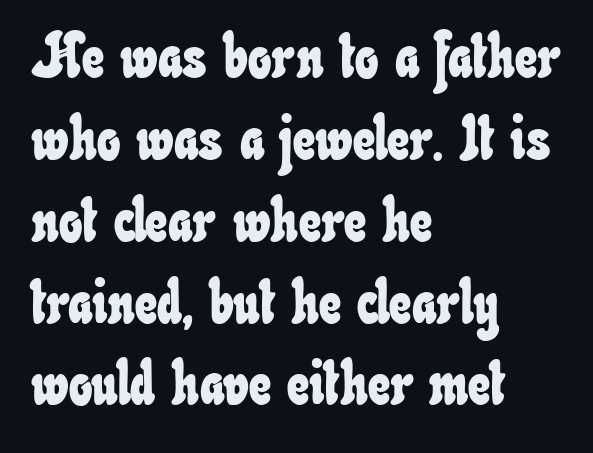
The rendering uses natural spacing where letterforms have individual widths. Notice how the passage keeps a crisp vertical edge on the left only. Each word holds together tightly as a unit, with standard inter-letter gaps. Leading matches the norm, producing a regular column. Underlining? Definitely not there.
